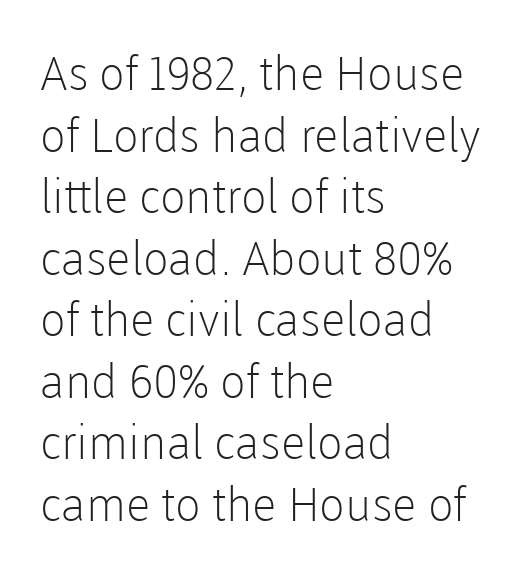
Q: Is the text bold? A: No.
Q: Is the text italic (slanted)? A: No, it is upright.
Q: Is the typeface a serif or a sans-serif typeface? A: Sans-serif.
Q: Is the text underlined? A: No.
Q: How is the paragraph aligned? A: Left-aligned.
Q: Is the spacing between letters normal or unusually wide? A: Normal.
Q: Is the spacing between lines tight, normal or loose? A: Normal.
Q: Width (condensed, normal, or wide)? A: Normal.
Q: Stroke contrast? A: Low.
Q: x-height? A: Medium.
Q: Monospaced? A: No.
